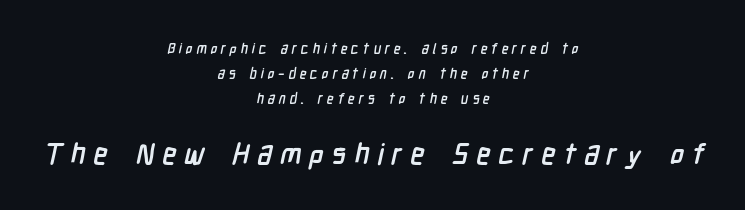
The type is letterspaced generously, with wide tracking. The designer went with a sans here, leaving each stem footless. Typeset on center — no edge is straight. The passage shown begins with its smaller block and ends with its larger one. Letters rest on an invisible, unmarked baseline. Looks like regular typesetting: each glyph gets only the width it needs.
